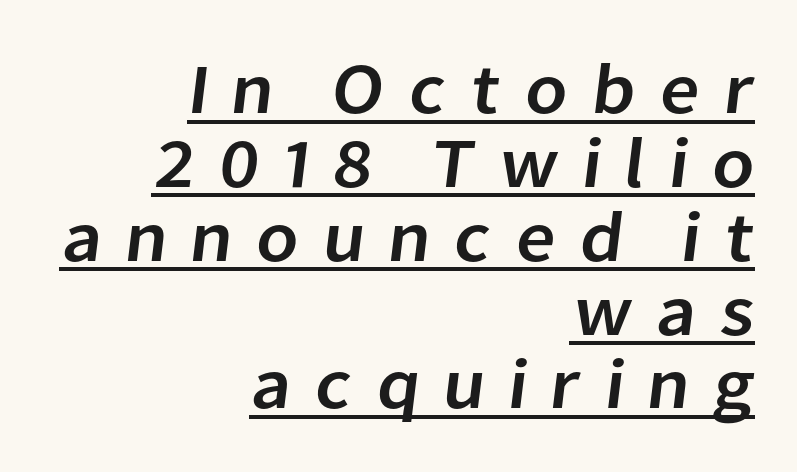
{"serif": "no", "width": "normal", "stroke_contrast": "low", "x_height": "medium", "monospaced": "no", "underline": "yes", "align": "right", "line_spacing": "tight", "line_spacing_ratio": 1.04, "letter_spacing": "wide", "letter_spacing_em": 0.32, "glyph_px": 71}
